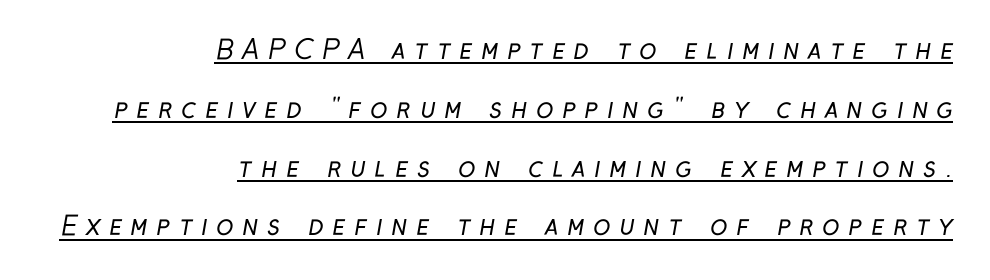
Q: Is the text bold? A: No.
Q: Is the text underlined? A: Yes.
Q: How is the paragraph aligned? A: Right-aligned.
Q: Is the spacing between letters normal or unusually wide? A: Unusually wide.
Q: Is the spacing between lines tight, normal or loose? A: Loose.
